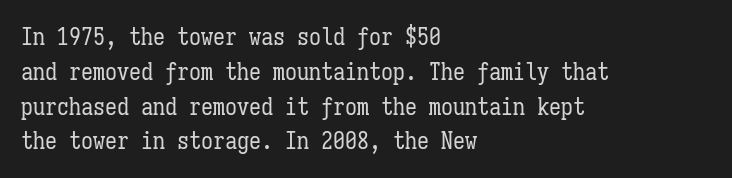
Q: Is the text bold? A: No.
Q: Is the text italic (slanted)? A: No, it is upright.
Q: Is the text underlined? A: No.
Q: How is the paragraph aligned? A: Left-aligned.
Q: Is the spacing between letters normal or unusually wide? A: Normal.
Q: Is the spacing between lines tight, normal or loose? A: Normal.
